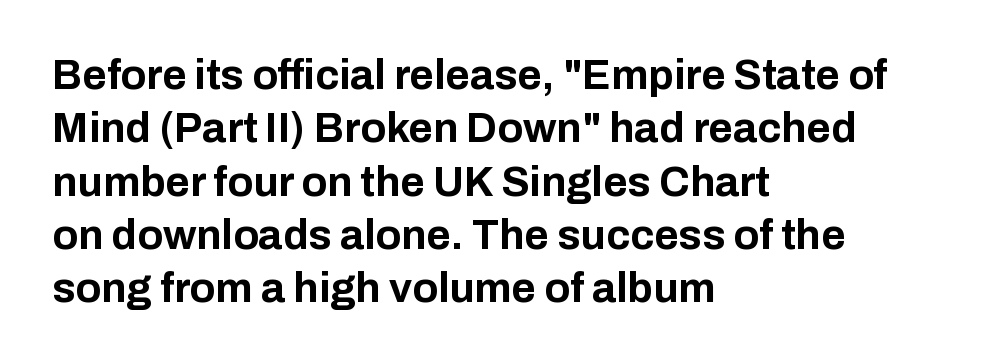
The image shows 42 px bold sans-serif type, upright; set left-aligned, normal line spacing (1.27x), normal letter spacing, not underlined; low stroke contrast and a medium x-height.
